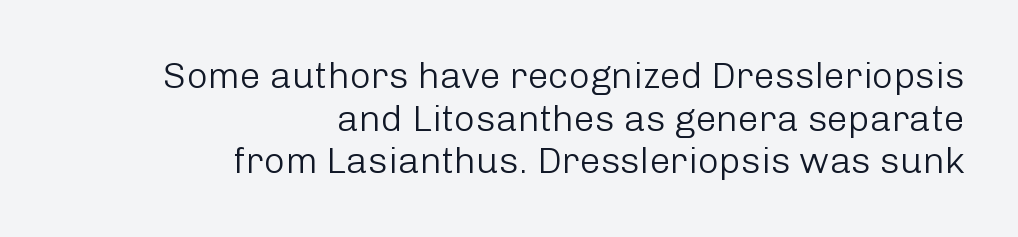
Q: Is the text bold? A: No.
Q: Is the text italic (slanted)? A: No, it is upright.
Q: Is the typeface a serif or a sans-serif typeface? A: Sans-serif.
Q: Is the text underlined? A: No.
Q: How is the paragraph aligned? A: Right-aligned.
Q: Is the spacing between letters normal or unusually wide? A: Normal.
Q: Is the spacing between lines tight, normal or loose? A: Tight.
Q: Width (condensed, normal, or wide)? A: Normal.
Q: Stroke contrast? A: Low.
Q: x-height? A: Medium.
Q: Monospaced? A: No.
